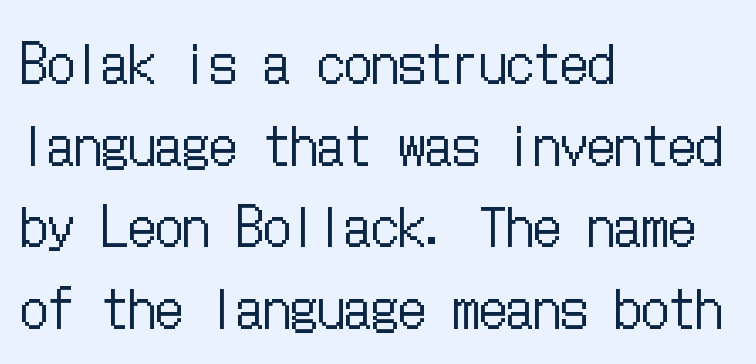
{"italic": "no", "bold": "no", "weight": "regular", "width": "condensed", "stroke_contrast": "low", "x_height": "medium", "underline": "no", "align": "left", "line_spacing": "normal", "line_spacing_ratio": 1.51, "letter_spacing": "normal", "letter_spacing_em": 0.0, "glyph_px": 54}
